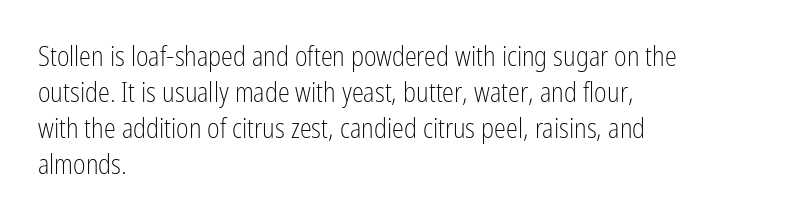
{"italic": "no", "bold": "no", "underline": "no", "align": "left", "line_spacing": "normal", "line_spacing_ratio": 1.33, "letter_spacing": "normal", "letter_spacing_em": 0.0, "glyph_px": 27}
